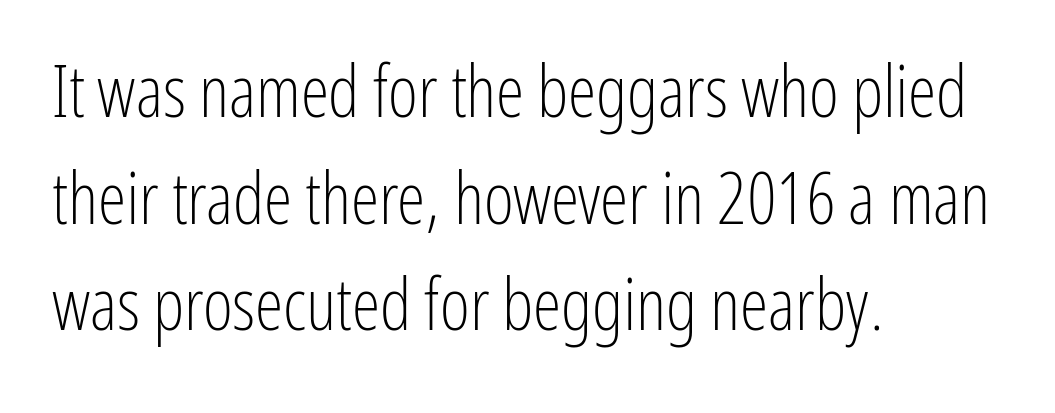
Q: Is the text bold? A: No.
Q: Is the text italic (slanted)? A: No, it is upright.
Q: Is the typeface a serif or a sans-serif typeface? A: Sans-serif.
Q: Is the text underlined? A: No.
Q: How is the paragraph aligned? A: Left-aligned.
Q: Is the spacing between letters normal or unusually wide? A: Normal.
Q: Is the spacing between lines tight, normal or loose? A: Normal.
Q: Width (condensed, normal, or wide)? A: Condensed.
Q: Stroke contrast? A: Low.
Q: x-height? A: Medium.
Q: Monospaced? A: No.
